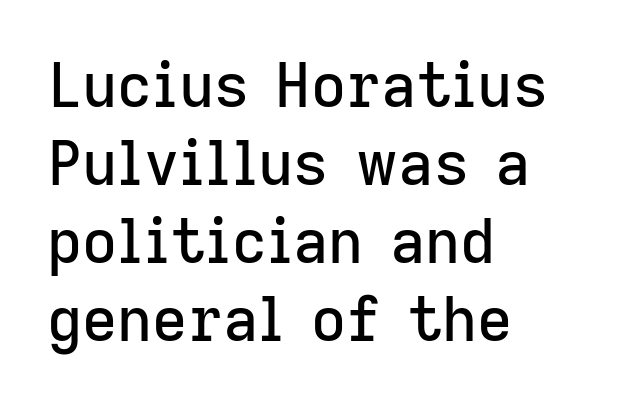
Q: Is the text italic (slanted)? A: No, it is upright.
Q: Is the typeface a serif or a sans-serif typeface? A: Sans-serif.
Q: Is the text underlined? A: No.
Q: How is the paragraph aligned? A: Left-aligned.
Q: Is the spacing between letters normal or unusually wide? A: Normal.
Q: Is the spacing between lines tight, normal or loose? A: Normal.
Q: Width (condensed, normal, or wide)? A: Normal.
Q: Stroke contrast? A: Low.
Q: x-height? A: Medium.
Q: Monospaced? A: No.
